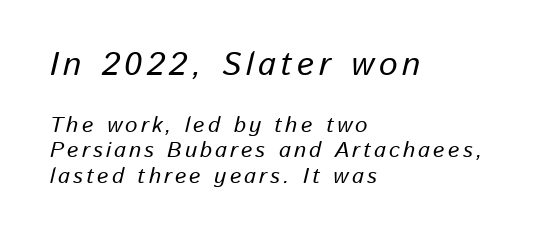
Q: Is the text italic (slanted)? A: Yes, it leans right by about 13 degrees.
Q: Is the text underlined? A: No.
Q: How is the paragraph aligned? A: Left-aligned.
Q: Which block of text is set in a larger size, the first (top) or the second (bottom)? A: The first (top) one.
Q: Width (condensed, normal, or wide)? A: Normal.
Q: Stroke contrast? A: Low.
Q: x-height? A: Medium.
Q: Monospaced? A: No.
